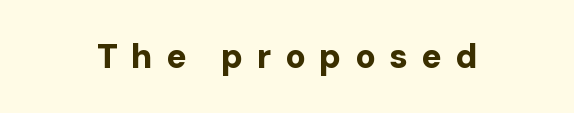
The image shows 34 px bold sans-serif type, upright; set unusually wide letter spacing (+0.39 em), not underlined; low stroke contrast and a medium x-height.
